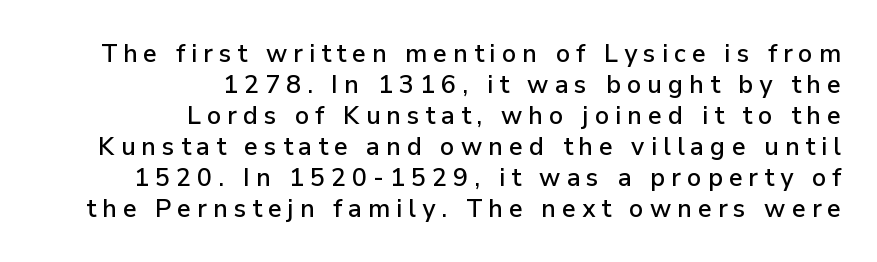
{"italic": "no", "underline": "no", "align": "right", "line_spacing_ratio": 1.24, "letter_spacing": "wide", "letter_spacing_em": 0.24, "glyph_px": 25}
